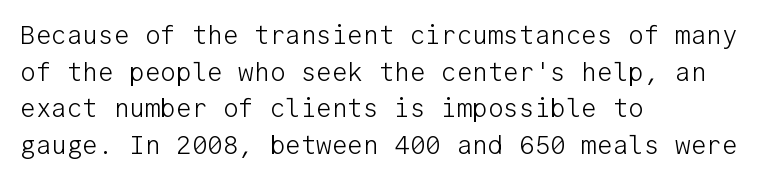
{"italic": "no", "bold": "no", "underline": "no", "align": "left", "line_spacing": "normal", "line_spacing_ratio": 1.41, "letter_spacing": "normal", "letter_spacing_em": 0.0, "glyph_px": 26}
